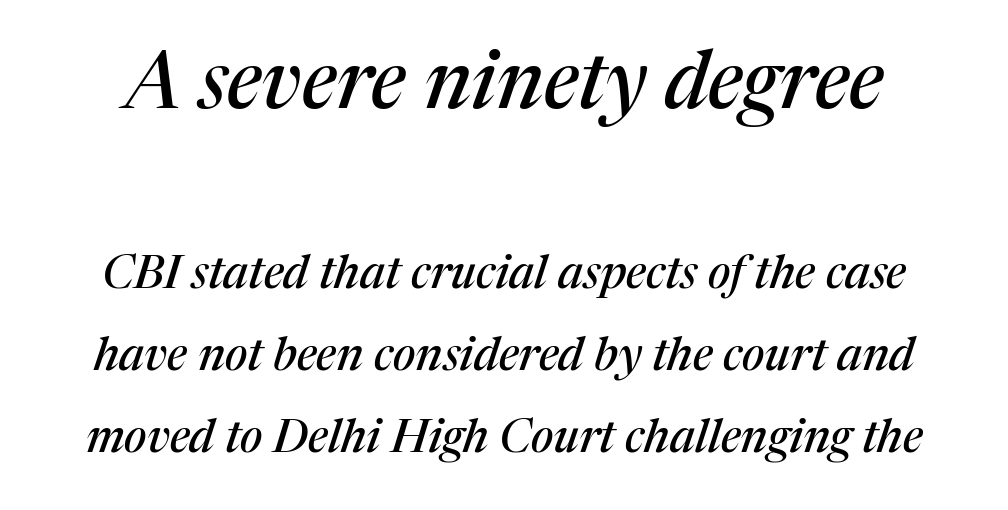
Q: Is the text italic (slanted)? A: Yes, it leans right by about 17 degrees.
Q: Is the typeface a serif or a sans-serif typeface? A: Serif.
Q: Is the text underlined? A: No.
Q: Is the spacing between letters normal or unusually wide? A: Normal.
Q: Which block of text is set in a larger size, the first (top) or the second (bottom)? A: The first (top) one.
Q: Width (condensed, normal, or wide)? A: Normal.
Q: Stroke contrast? A: Medium.
Q: x-height? A: Medium.
Q: Monospaced? A: No.
